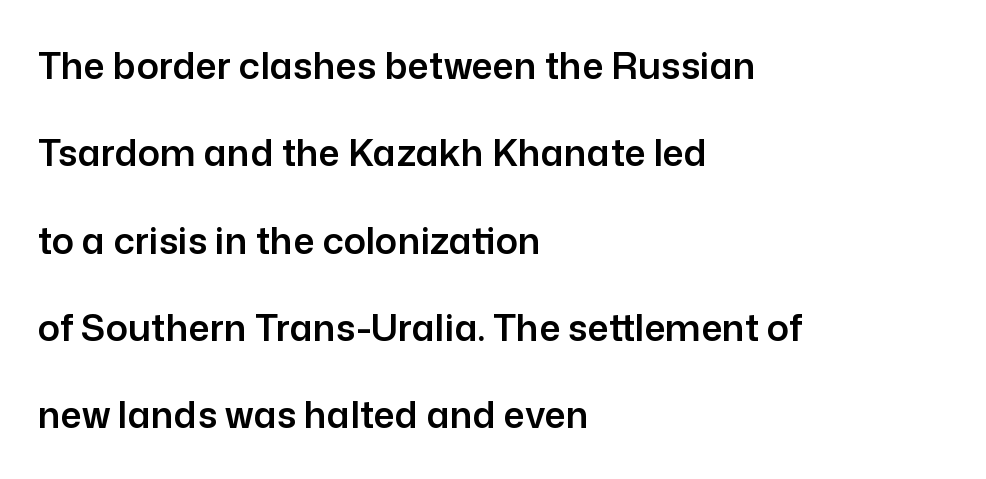
{"serif": "no", "italic": "no", "width": "normal", "stroke_contrast": "low", "x_height": "medium", "monospaced": "no", "underline": "no", "align": "left", "line_spacing": "loose", "line_spacing_ratio": 2.36, "letter_spacing": "normal", "letter_spacing_em": 0.0, "glyph_px": 37}
